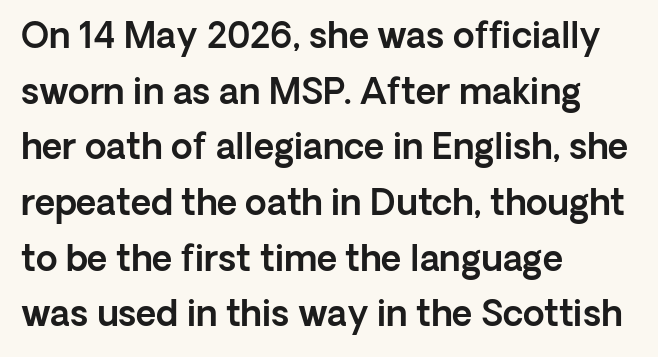
Q: Is the text italic (slanted)? A: No, it is upright.
Q: Is the typeface a serif or a sans-serif typeface? A: Sans-serif.
Q: Is the text underlined? A: No.
Q: How is the paragraph aligned? A: Left-aligned.
Q: Is the spacing between letters normal or unusually wide? A: Normal.
Q: Is the spacing between lines tight, normal or loose? A: Normal.
Q: Width (condensed, normal, or wide)? A: Normal.
Q: x-height? A: Medium.
Q: Monospaced? A: No.
